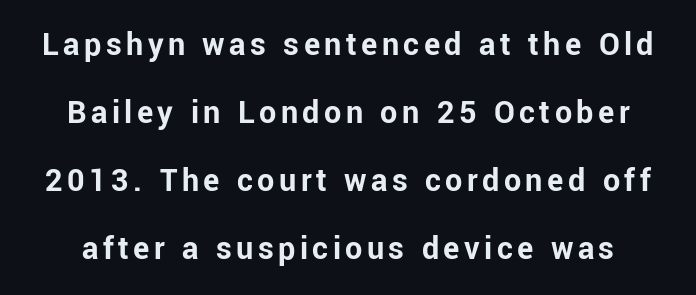
Font category for this specimen: sans-serif. A typesetter would call this proportional, since set widths differ per character. This is the regular roman posture of the typeface. Each new line begins a long way beneath the previous one. Each glyph is drawn with heavy, bold strokes.
